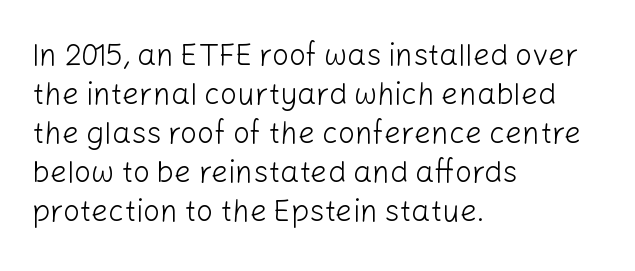
The image shows 30 px light sans-serif type, upright; set left-aligned, normal line spacing (1.3x), normal letter spacing, not underlined; low stroke contrast and a medium x-height.
